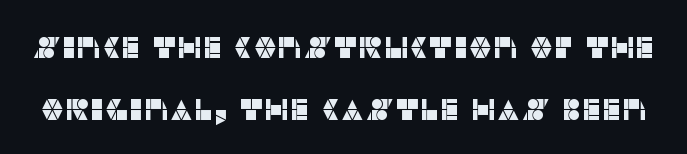
The image shows 30 px sans-serif type, upright; set loose line spacing (2.06x), normal letter spacing, not underlined; low stroke contrast and a large x-height.
